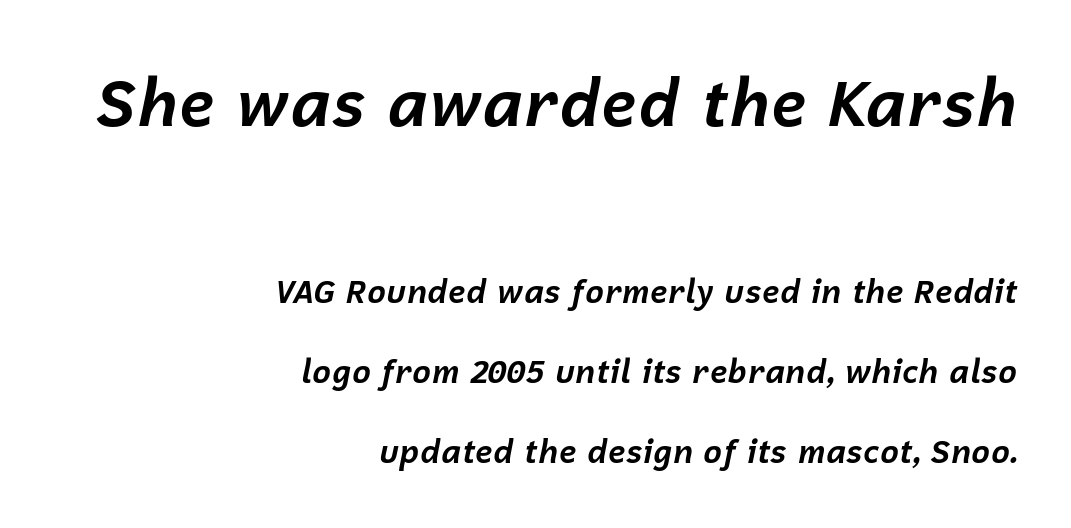
Heavy-handed strokes throughout: this text is bold. Anything drawn beneath the words? Only blank space. The earlier block is typeset at a bigger size than the later block. These lines stack with their right ends in a neat column. Nobody touched the tracking dial on this one. Line spacing here is loose.
